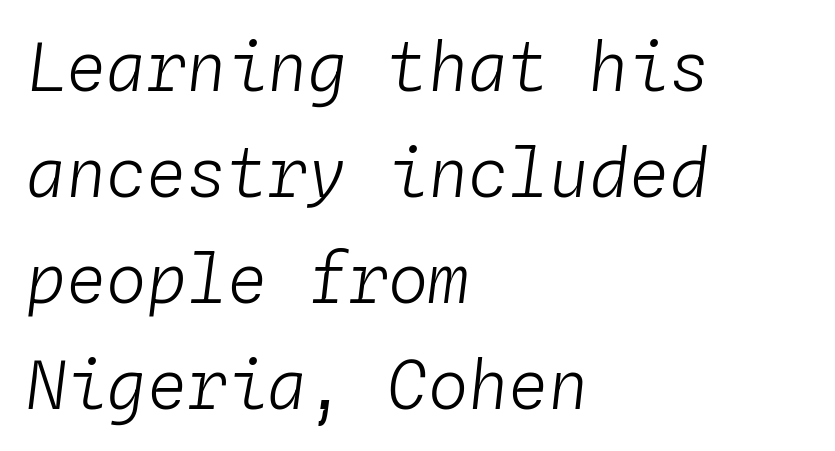
The image shows 67 px light type, italic (leaning right), monospaced; set left-aligned, normal line spacing (1.58x), normal letter spacing, not underlined; low stroke contrast and a medium x-height.
